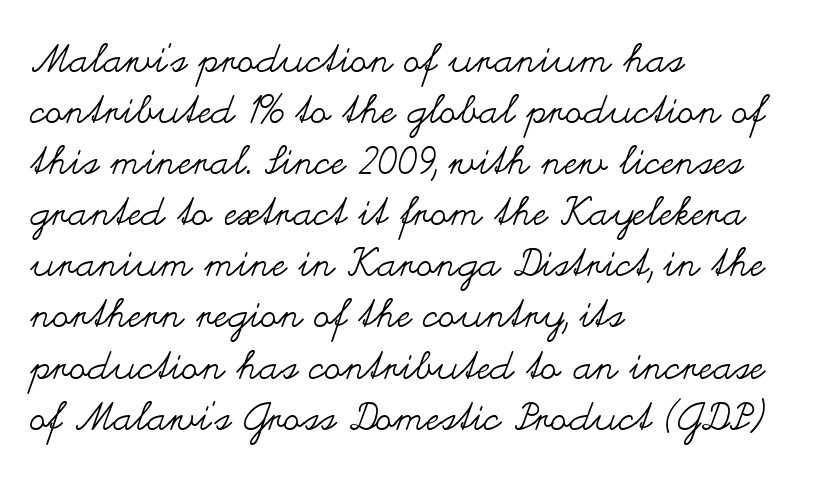
{"bold": "no", "weight": "regular", "width": "wide", "stroke_contrast": "medium", "x_height": "small", "monospaced": "no", "underline": "no", "align": "left", "line_spacing": "normal", "line_spacing_ratio": 1.31, "letter_spacing": "normal", "letter_spacing_em": 0.0, "glyph_px": 39}
